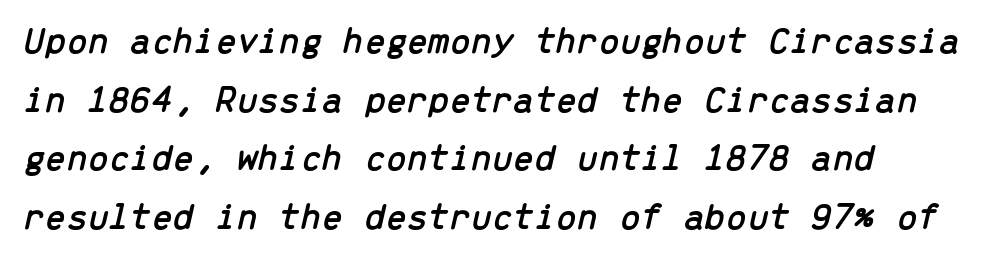
{"italic": "yes", "lean": "right", "slant_degrees": 13, "width": "normal", "stroke_contrast": "low", "x_height": "medium", "monospaced": "yes", "underline": "no", "align": "left", "line_spacing": "normal", "line_spacing_ratio": 1.54, "letter_spacing": "normal", "letter_spacing_em": 0.0, "glyph_px": 38}
